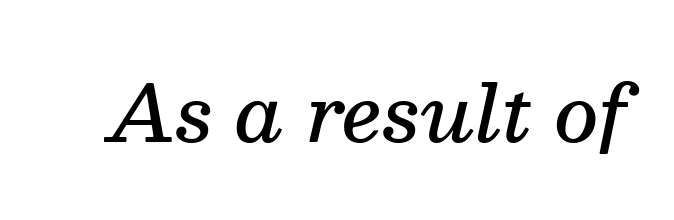
Each glyph is drawn with semibold strokes, heavier than normal yet not fully bold. The gap between lines stays unmarked. Are there feet on the stems? There are — it's a serif. The face used here is proportionally spaced, like ordinary book or web type. Rendered with sloped, italic letterforms. The letters sit at their default tracking, neither squeezed nor spread.
